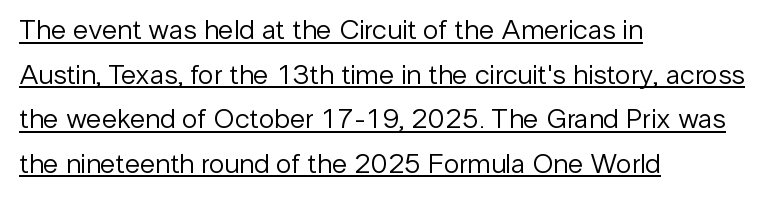
The image shows 28 px regular-weight sans-serif type, upright; set left-aligned, normal line spacing (1.59x), normal letter spacing, underlined; low stroke contrast and a medium x-height.
